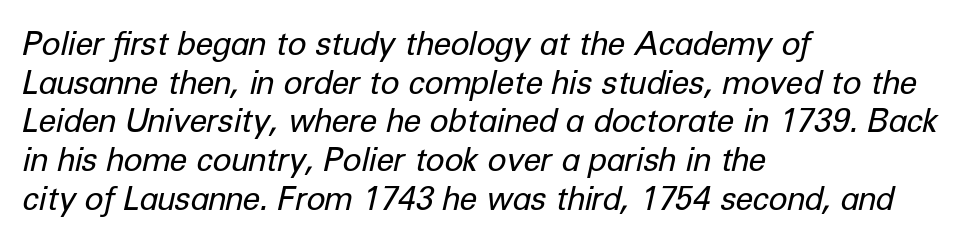
{"italic": "yes", "lean": "right", "slant_degrees": 12, "bold": "no", "weight": "regular", "width": "normal", "stroke_contrast": "low", "x_height": "medium", "monospaced": "no", "underline": "no", "align": "left", "line_spacing_ratio": 1.21, "letter_spacing": "normal", "letter_spacing_em": 0.0, "glyph_px": 32}
